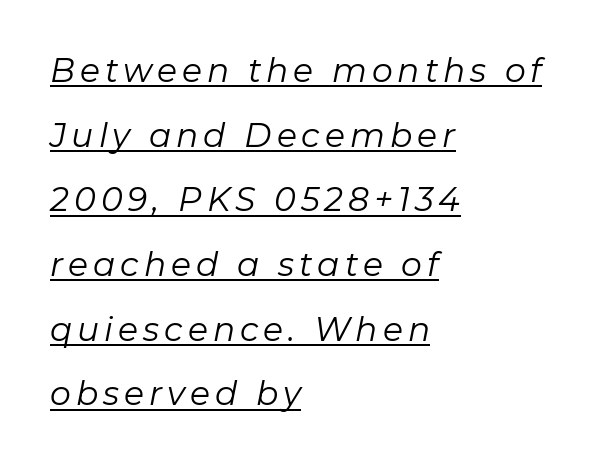
The image shows 33 px regular-weight type, italic (leaning right); set left-aligned, loose line spacing (1.96x), underlined; low stroke contrast and a medium x-height.
